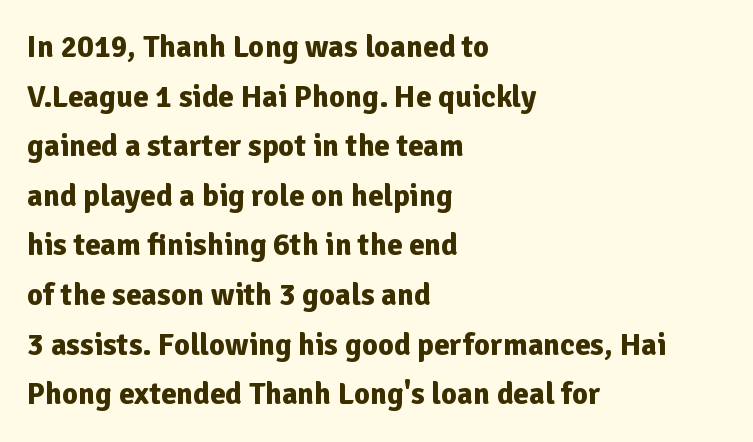
The image shows 31 px bold sans-serif type, upright; set left-aligned, normal line spacing (1.6x), normal letter spacing, not underlined; low stroke contrast and a medium x-height.
